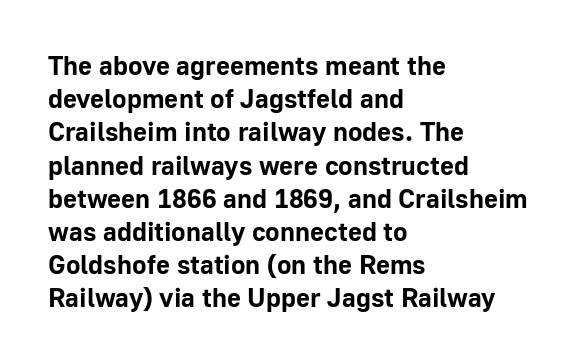
The image shows 27 px bold type, upright; set left-aligned, line spacing 1.23x, normal letter spacing, not underlined.
